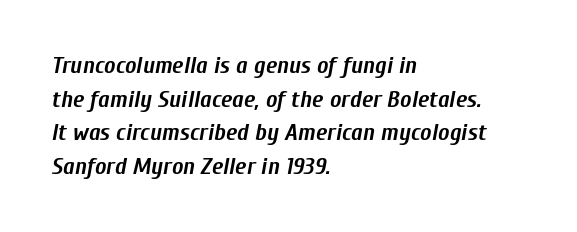
Q: Is the text bold? A: Yes.
Q: Is the text italic (slanted)? A: Yes, it leans right by about 10 degrees.
Q: Is the text underlined? A: No.
Q: How is the paragraph aligned? A: Left-aligned.
Q: Is the spacing between letters normal or unusually wide? A: Normal.
Q: Is the spacing between lines tight, normal or loose? A: Normal.
